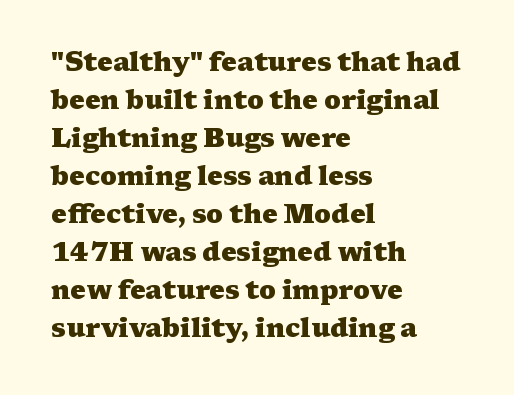
The image shows 26 px bold type, upright; set left-aligned, normal line spacing (1.46x), normal letter spacing, not underlined.
